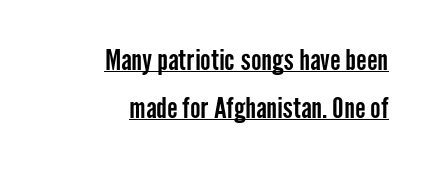
Q: Is the text italic (slanted)? A: No, it is upright.
Q: Is the typeface a serif or a sans-serif typeface? A: Sans-serif.
Q: Is the text underlined? A: Yes.
Q: How is the paragraph aligned? A: Right-aligned.
Q: Is the spacing between letters normal or unusually wide? A: Normal.
Q: Width (condensed, normal, or wide)? A: Condensed.
Q: Stroke contrast? A: Low.
Q: x-height? A: Medium.
Q: Monospaced? A: No.
